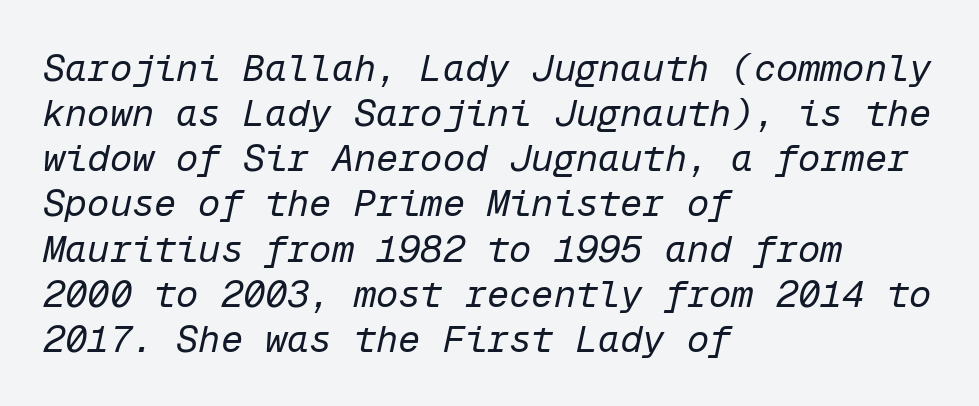
The face looks like a standard text weight, possibly lighter. The space directly below the letters is spotless. The paragraph shown leans on its left margin. The gaps between neighbouring characters are ordinary and unremarkable.
